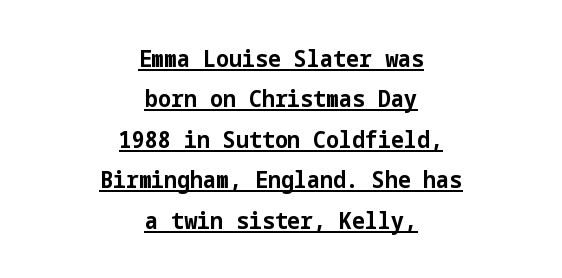
The paragraph has two soft edges and a firm central axis. The tracking reads as untouched default to a designer's eye. Italic? Not at all — the glyphs are vertical. The passage shown is underscored from start to finish.
